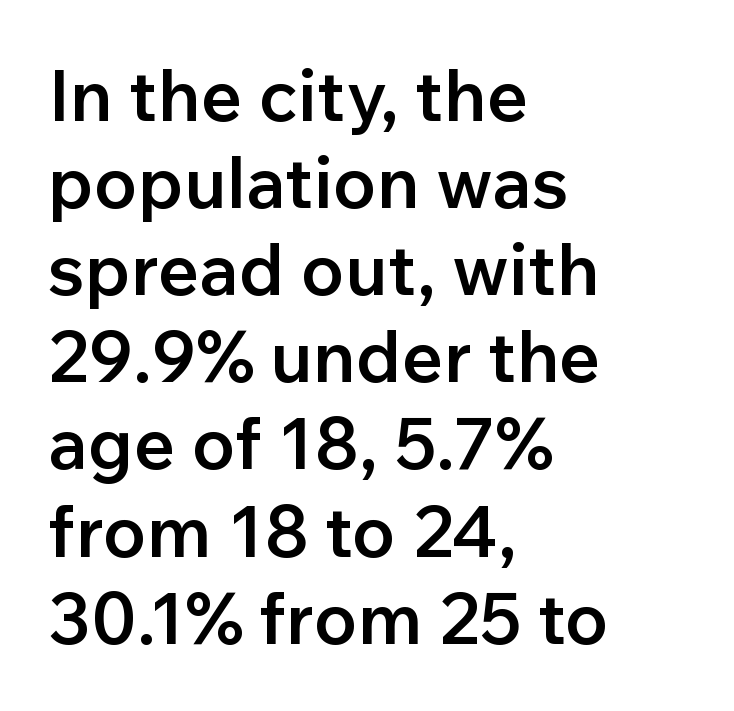
Regarding serifs, this sample does without them. Each row of text sits above clean, open space. Note the varied advance widths — an 'i' is clearly narrower than an 'm'. This rendering leaves character spacing at its baseline value.
